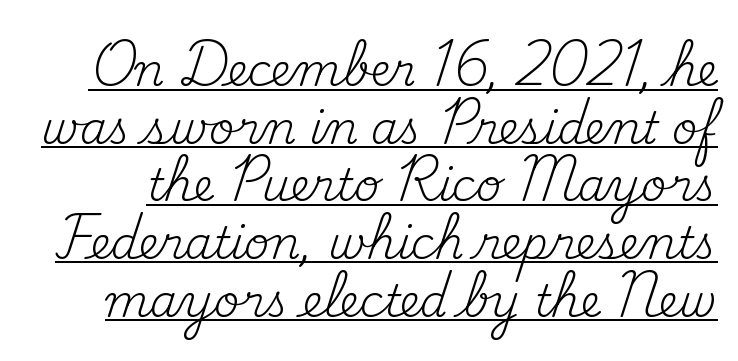
The image shows 44 px regular-weight serif type; set normal line spacing (1.31x), normal letter spacing, underlined; medium stroke contrast and a small x-height.
